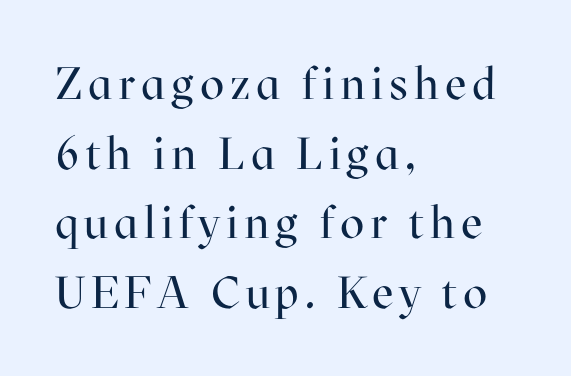
Q: Is the text bold? A: No.
Q: Is the text italic (slanted)? A: No, it is upright.
Q: Is the typeface a serif or a sans-serif typeface? A: Serif.
Q: Is the text underlined? A: No.
Q: How is the paragraph aligned? A: Left-aligned.
Q: Is the spacing between lines tight, normal or loose? A: Normal.
Q: Width (condensed, normal, or wide)? A: Normal.
Q: Stroke contrast? A: High.
Q: x-height? A: Medium.
Q: Monospaced? A: No.
